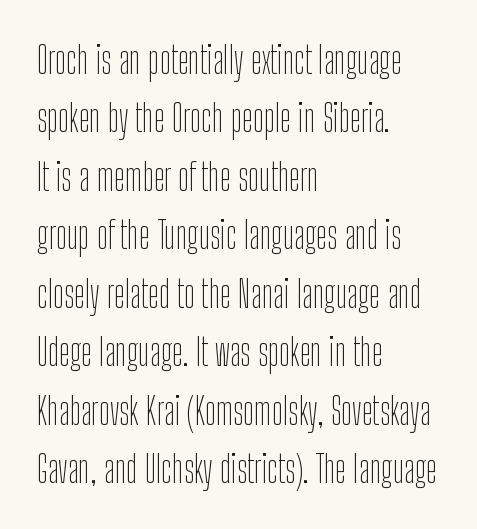
Q: Is the text bold? A: No.
Q: Is the text italic (slanted)? A: No, it is upright.
Q: Is the typeface a serif or a sans-serif typeface? A: Sans-serif.
Q: Is the text underlined? A: No.
Q: How is the paragraph aligned? A: Left-aligned.
Q: Is the spacing between letters normal or unusually wide? A: Normal.
Q: Is the spacing between lines tight, normal or loose? A: Normal.
Q: Width (condensed, normal, or wide)? A: Condensed.
Q: Stroke contrast? A: Low.
Q: x-height? A: Medium.
Q: Monospaced? A: No.
